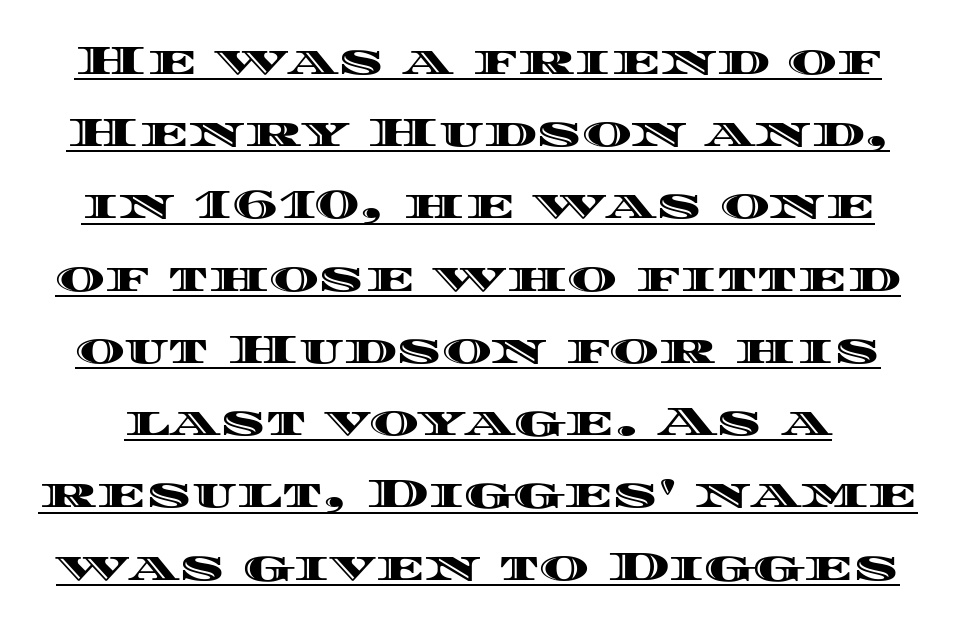
{"italic": "no", "width": "wide", "x_height": "large", "monospaced": "no", "underline": "yes", "line_spacing_ratio": 1.72, "letter_spacing": "normal", "letter_spacing_em": 0.0, "glyph_px": 42}
